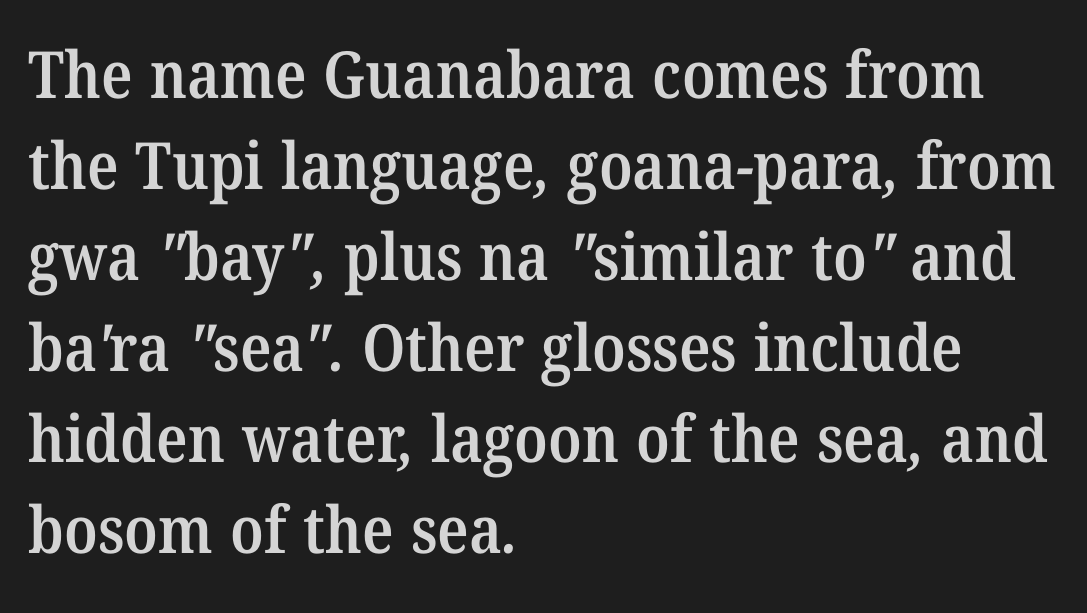
A typesetter would call this proportional, since set widths differ per character. A typesetter would call this leading conventional body-copy spacing. The zone under the glyphs is completely vacant. One-word summary of the alignment: left. The face used here is a semibold: visibly heavier than regular, lighter than bold. These lines keep a tight, regular rhythm from letter to letter.
